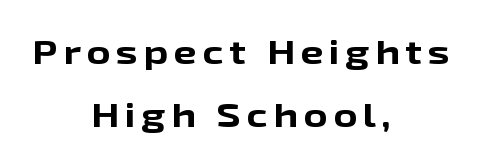
The image shows 33 px bold, wide sans-serif type, upright; set centered, loose line spacing (1.92x), not underlined; low stroke contrast and a medium x-height.
